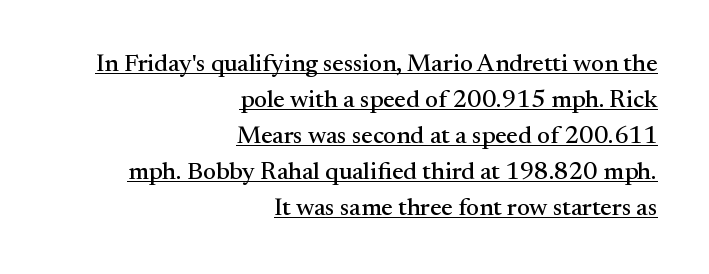
{"italic": "no", "underline": "yes", "align": "right", "line_spacing": "normal", "line_spacing_ratio": 1.44, "letter_spacing": "normal", "letter_spacing_em": 0.0, "glyph_px": 25}
